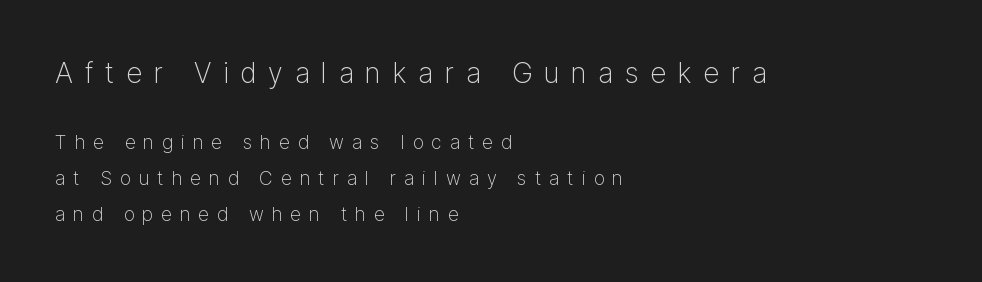
Q: Is the text bold? A: No.
Q: Is the text italic (slanted)? A: No, it is upright.
Q: Is the typeface a serif or a sans-serif typeface? A: Sans-serif.
Q: Is the text underlined? A: No.
Q: How is the paragraph aligned? A: Left-aligned.
Q: Is the spacing between letters normal or unusually wide? A: Unusually wide.
Q: Which block of text is set in a larger size, the first (top) or the second (bottom)? A: The first (top) one.
Q: Width (condensed, normal, or wide)? A: Normal.
Q: Stroke contrast? A: Low.
Q: x-height? A: Medium.
Q: Monospaced? A: No.
